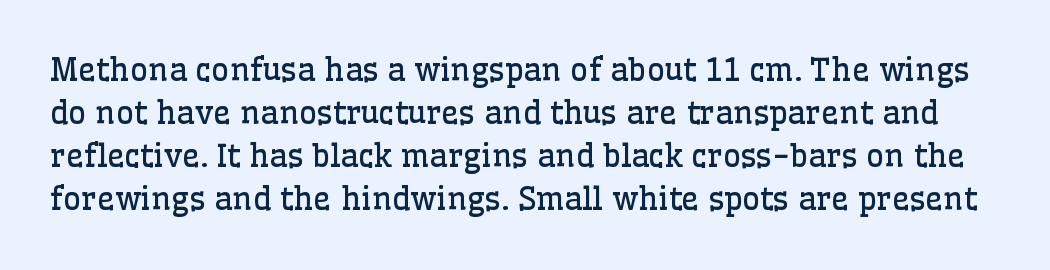
The image shows 31 px regular-weight serif type, upright; set normal line spacing (1.39x), normal letter spacing, not underlined; low stroke contrast and a medium x-height.
